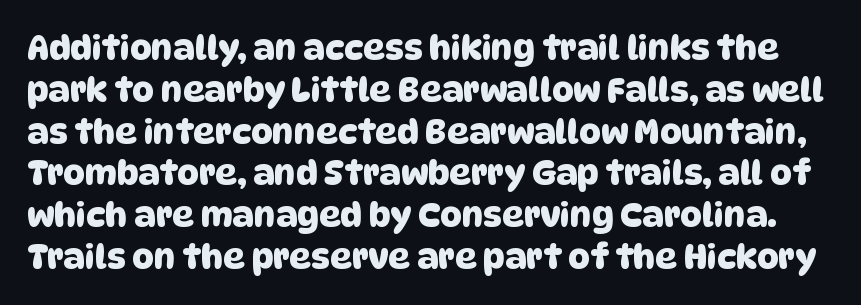
The image shows 34 px sans-serif type; set line spacing 1.23x, normal letter spacing, not underlined; low stroke contrast and a large x-height.
